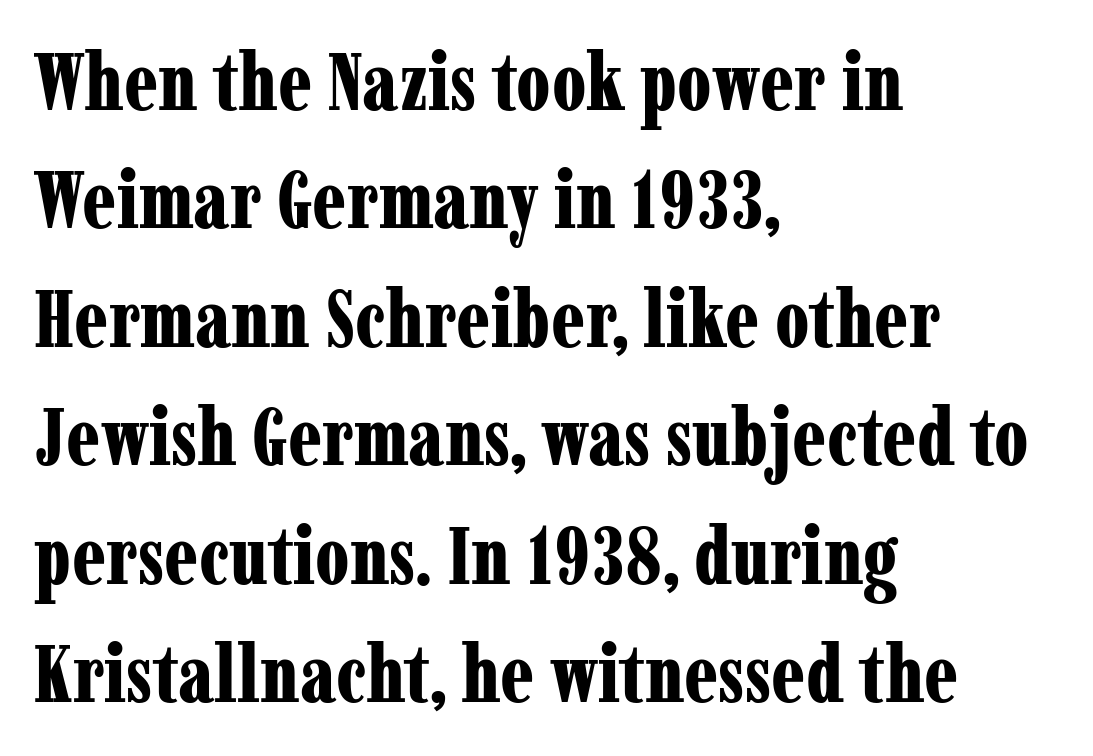
{"serif": "yes", "italic": "no", "bold": "yes", "weight": "bold", "width": "condensed", "stroke_contrast": "low", "x_height": "medium", "monospaced": "no", "underline": "no", "align": "left", "line_spacing": "normal", "line_spacing_ratio": 1.48, "letter_spacing": "normal", "letter_spacing_em": 0.0, "glyph_px": 80}
